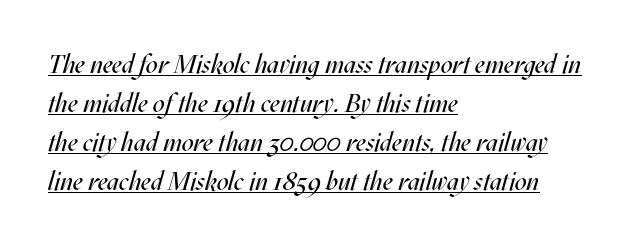
{"italic": "yes", "lean": "right", "slant_degrees": 17, "bold": "no", "underline": "yes", "align": "left", "line_spacing": "normal", "line_spacing_ratio": 1.5, "letter_spacing": "normal", "letter_spacing_em": 0.0, "glyph_px": 26}
